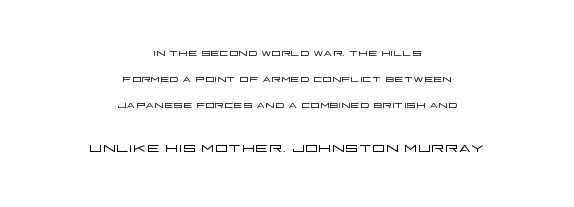
{"italic": "no", "bold": "no", "underline": "no", "align": "center", "line_spacing_ratio": 1.85, "letter_spacing": "normal", "letter_spacing_em": 0.0, "larger_block": "second", "size_ratio": 1.43, "glyph_px": 20}
